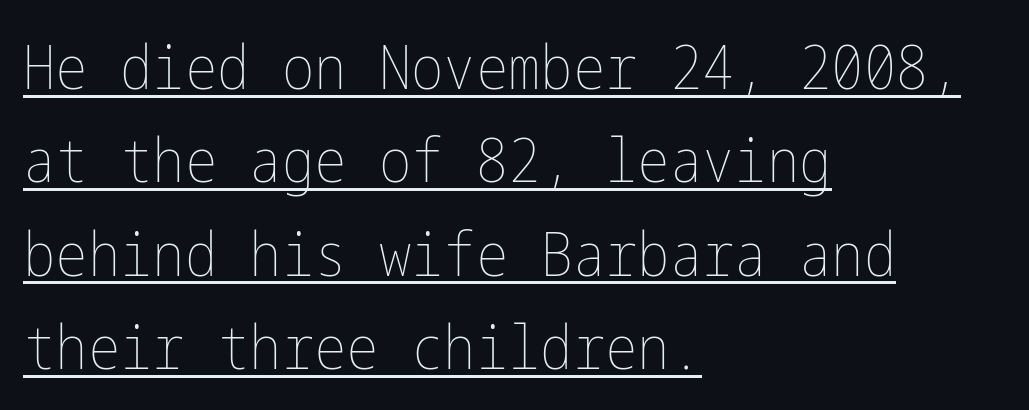
{"italic": "no", "bold": "no", "weight": "thin", "width": "condensed", "stroke_contrast": "low", "x_height": "medium", "underline": "yes", "align": "left", "line_spacing": "normal", "line_spacing_ratio": 1.53, "letter_spacing": "normal", "letter_spacing_em": 0.0, "glyph_px": 61}
